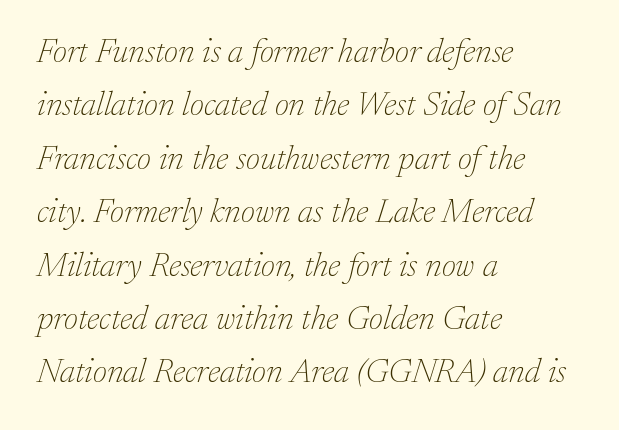
The image shows 34 px thin serif type, italic (leaning right); set left-aligned, normal line spacing (1.57x), normal letter spacing, not underlined; low stroke contrast and a medium x-height.
